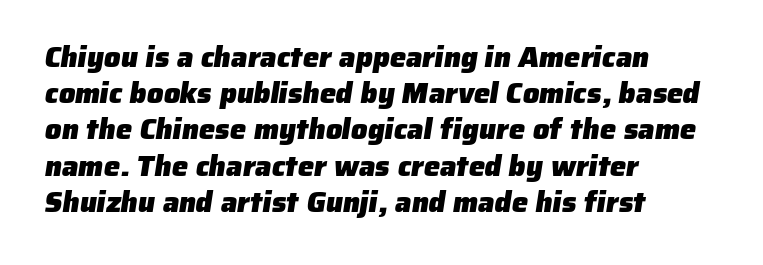
Q: Is the text bold? A: Yes.
Q: Is the typeface a serif or a sans-serif typeface? A: Sans-serif.
Q: Is the text underlined? A: No.
Q: How is the paragraph aligned? A: Left-aligned.
Q: Is the spacing between letters normal or unusually wide? A: Normal.
Q: Is the spacing between lines tight, normal or loose? A: Normal.
Q: Width (condensed, normal, or wide)? A: Normal.
Q: Stroke contrast? A: Low.
Q: x-height? A: Medium.
Q: Monospaced? A: No.
